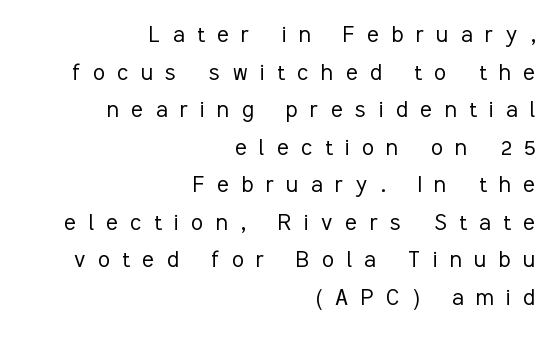
Q: Is the text bold? A: No.
Q: Is the text italic (slanted)? A: No, it is upright.
Q: Is the text underlined? A: No.
Q: How is the paragraph aligned? A: Right-aligned.
Q: Is the spacing between letters normal or unusually wide? A: Unusually wide.
Q: Is the spacing between lines tight, normal or loose? A: Normal.
